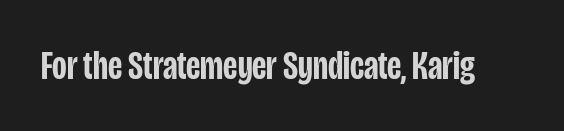
Q: Is the text bold? A: Semi-bold.
Q: Is the text italic (slanted)? A: No, it is upright.
Q: Is the typeface a serif or a sans-serif typeface? A: Sans-serif.
Q: Is the text underlined? A: No.
Q: Is the spacing between letters normal or unusually wide? A: Normal.
Q: Width (condensed, normal, or wide)? A: Condensed.
Q: Stroke contrast? A: Low.
Q: x-height? A: Large.
Q: Monospaced? A: No.
